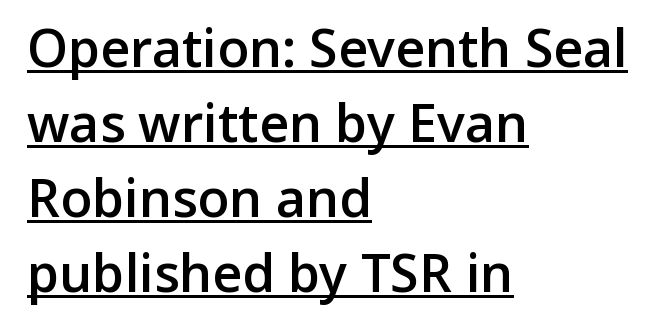
Q: Is the text bold? A: Semi-bold.
Q: Is the text italic (slanted)? A: No, it is upright.
Q: Is the typeface a serif or a sans-serif typeface? A: Sans-serif.
Q: Is the text underlined? A: Yes.
Q: How is the paragraph aligned? A: Left-aligned.
Q: Is the spacing between letters normal or unusually wide? A: Normal.
Q: Is the spacing between lines tight, normal or loose? A: Normal.
Q: Width (condensed, normal, or wide)? A: Normal.
Q: Stroke contrast? A: Low.
Q: x-height? A: Medium.
Q: Monospaced? A: No.
